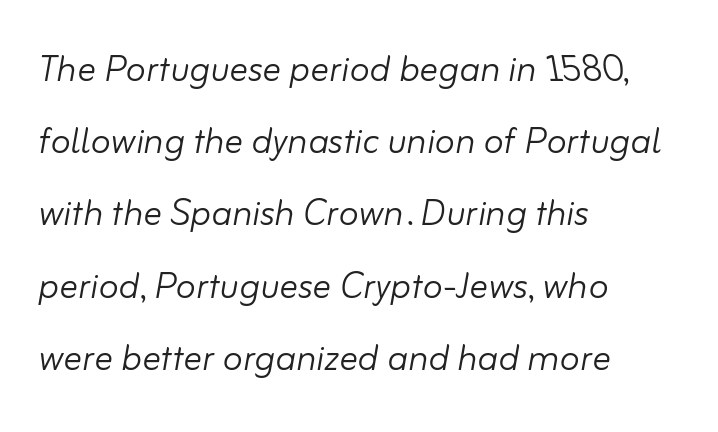
{"italic": "yes", "lean": "right", "slant_degrees": 10, "bold": "no", "weight": "light", "width": "normal", "stroke_contrast": "low", "x_height": "small", "monospaced": "no", "underline": "no", "align": "left", "line_spacing": "normal", "line_spacing_ratio": 1.57, "letter_spacing": "normal", "letter_spacing_em": 0.0, "glyph_px": 46}
